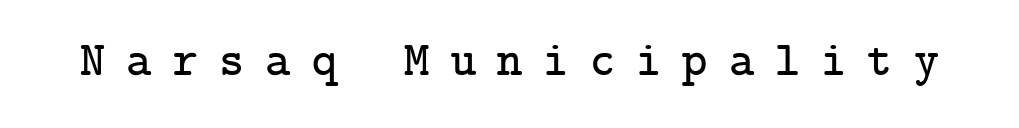
The line texture is sparse and dotted thanks to wide tracking. Is there any slant? The stems are plumb. The designer went with a serif here, giving each stem small feet. Type without underlining.
